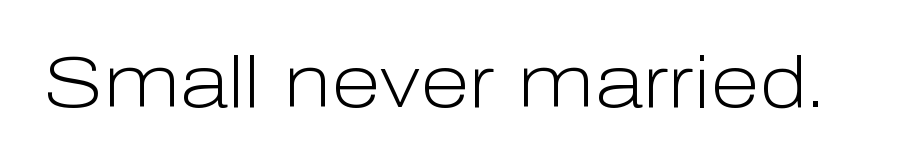
{"serif": "no", "italic": "no", "bold": "no", "weight": "light", "width": "normal", "stroke_contrast": "low", "x_height": "medium", "monospaced": "no", "underline": "no", "letter_spacing": "normal", "letter_spacing_em": 0.0, "glyph_px": 72}
